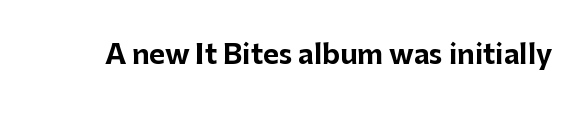
The image shows 27 px bold type, upright; set normal letter spacing, not underlined.
